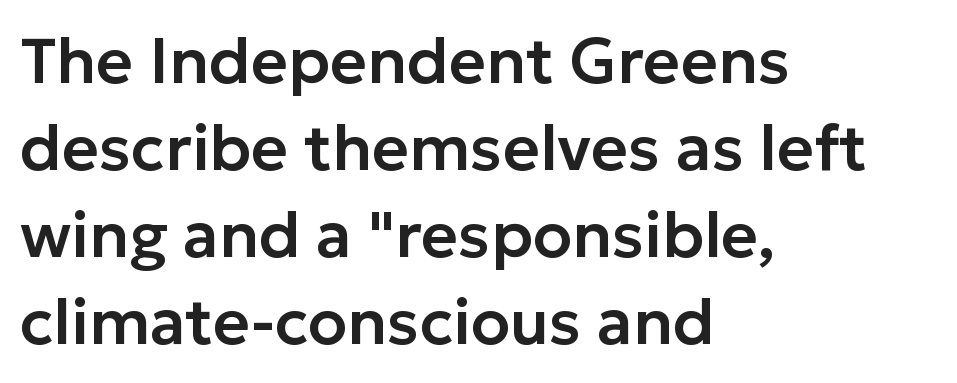
The image shows 64 px sans-serif type, upright; set left-aligned, normal line spacing (1.36x), normal letter spacing, not underlined; low stroke contrast and a medium x-height.
